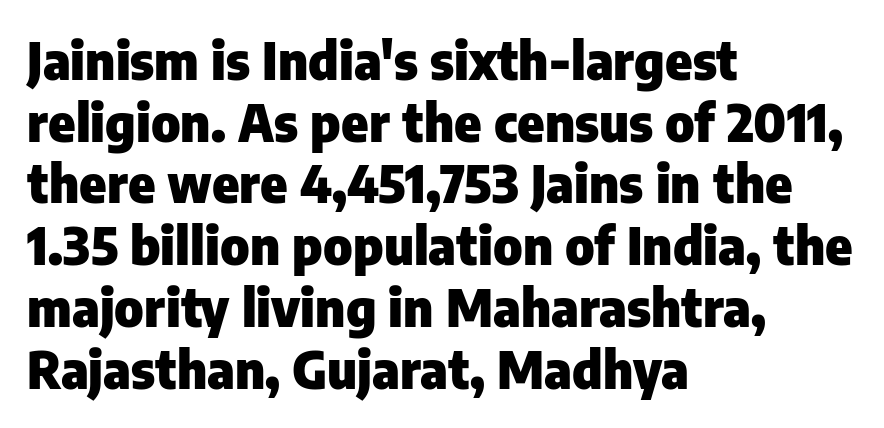
Q: Is the text bold? A: Yes.
Q: Is the text italic (slanted)? A: No, it is upright.
Q: Is the typeface a serif or a sans-serif typeface? A: Sans-serif.
Q: Is the text underlined? A: No.
Q: How is the paragraph aligned? A: Left-aligned.
Q: Is the spacing between letters normal or unusually wide? A: Normal.
Q: Width (condensed, normal, or wide)? A: Normal.
Q: Stroke contrast? A: Low.
Q: x-height? A: Medium.
Q: Monospaced? A: No.
